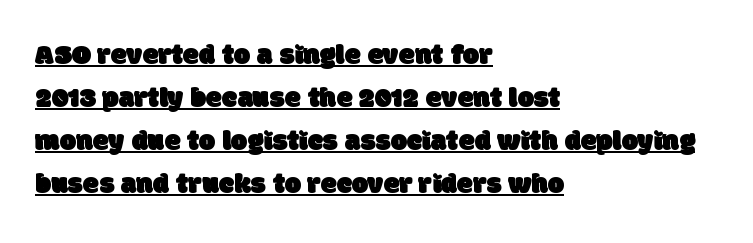
Somebody hit Ctrl+U on this one — the words are underlined. Is there much room between lines? A standard amount, neither cramped nor airy. This sample has the flowing, uneven cadence of proportional lettering. This rendering leaves character spacing at its baseline value. Classification — sans serif. In CSS terms this would be text-align: left.
